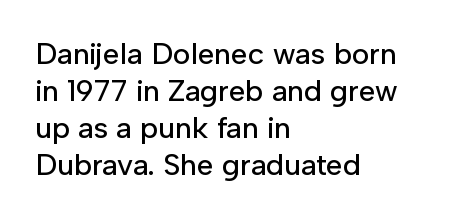
Q: Is the text italic (slanted)? A: No, it is upright.
Q: Is the typeface a serif or a sans-serif typeface? A: Sans-serif.
Q: Is the text underlined? A: No.
Q: How is the paragraph aligned? A: Left-aligned.
Q: Is the spacing between letters normal or unusually wide? A: Normal.
Q: Width (condensed, normal, or wide)? A: Normal.
Q: Stroke contrast? A: Low.
Q: x-height? A: Medium.
Q: Monospaced? A: No.
